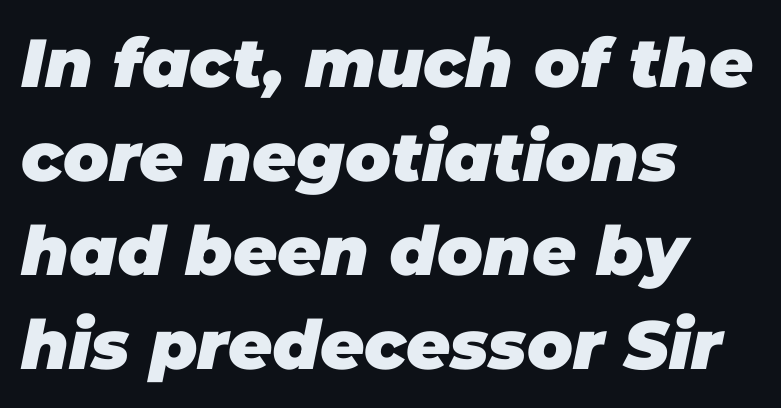
The image shows 68 px heavy type, italic (leaning right); set left-aligned, normal line spacing (1.38x), normal letter spacing, not underlined; low stroke contrast and a large x-height.
